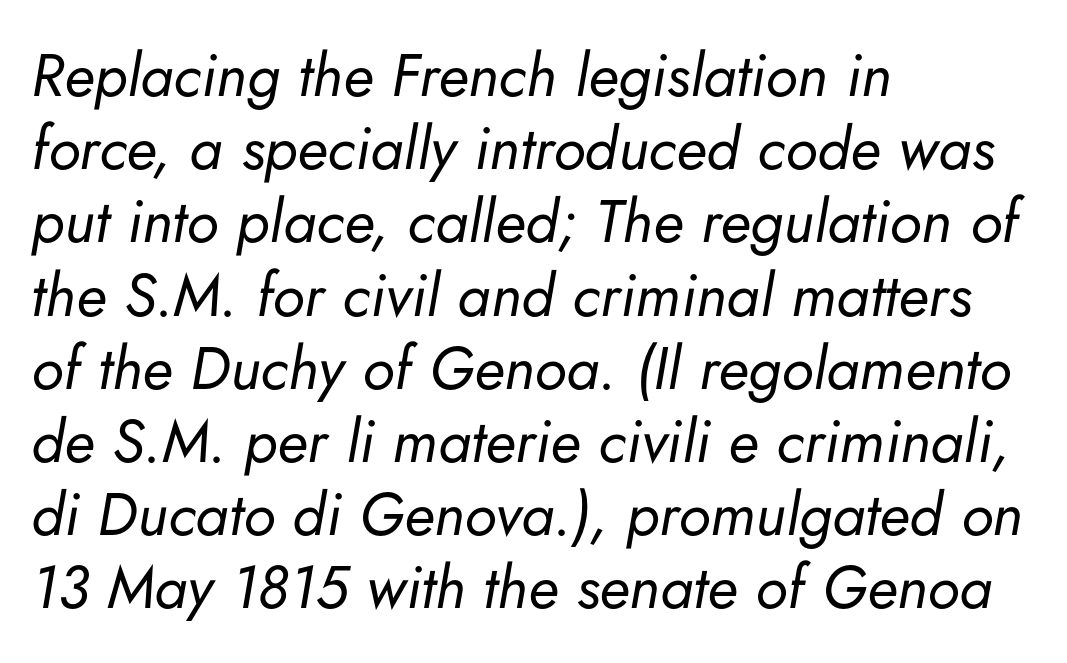
{"italic": "yes", "lean": "right", "slant_degrees": 5, "bold": "no", "weight": "regular", "width": "normal", "stroke_contrast": "low", "x_height": "small", "monospaced": "no", "underline": "no", "align": "left", "line_spacing_ratio": 1.22, "letter_spacing": "normal", "letter_spacing_em": 0.0, "glyph_px": 60}
